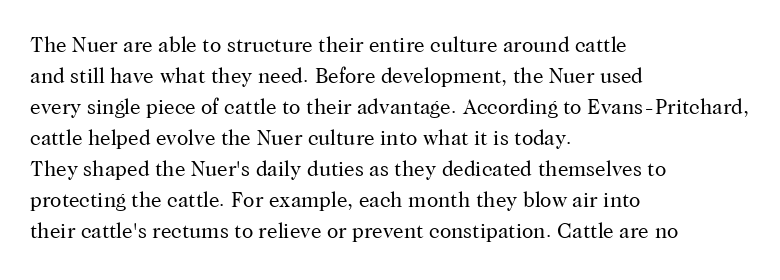
The image shows 21 px text type, upright; set left-aligned, normal line spacing (1.48x), normal letter spacing, not underlined.
